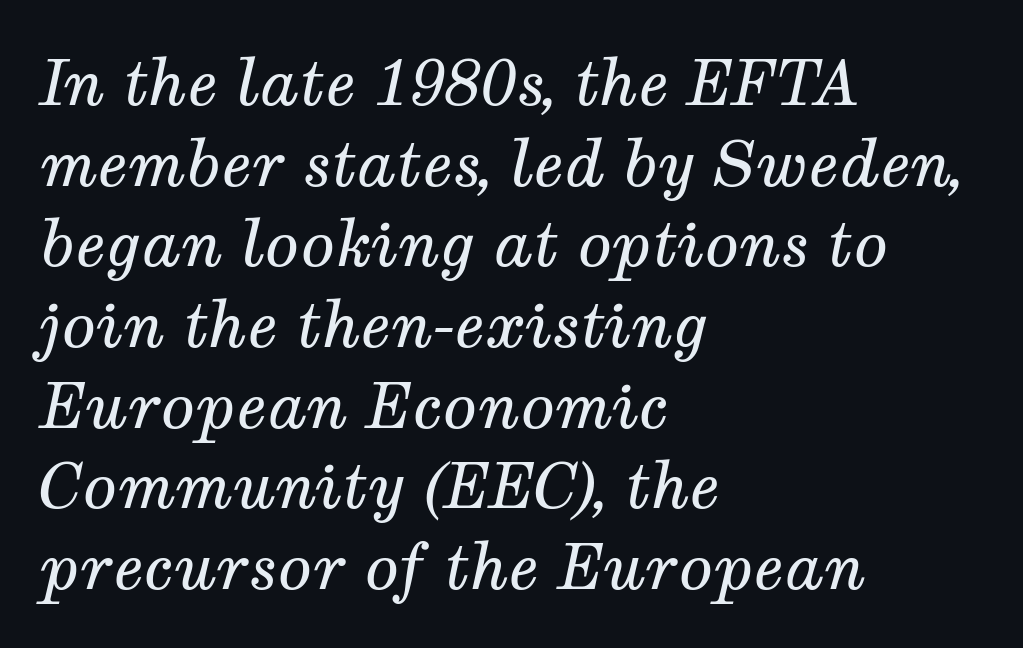
{"serif": "yes", "italic": "yes", "lean": "right", "slant_degrees": 12, "bold": "no", "weight": "regular", "width": "normal", "stroke_contrast": "medium", "x_height": "medium", "monospaced": "no", "underline": "no", "align": "left", "line_spacing": "normal", "line_spacing_ratio": 1.28, "letter_spacing": "normal", "letter_spacing_em": 0.0, "glyph_px": 63}
